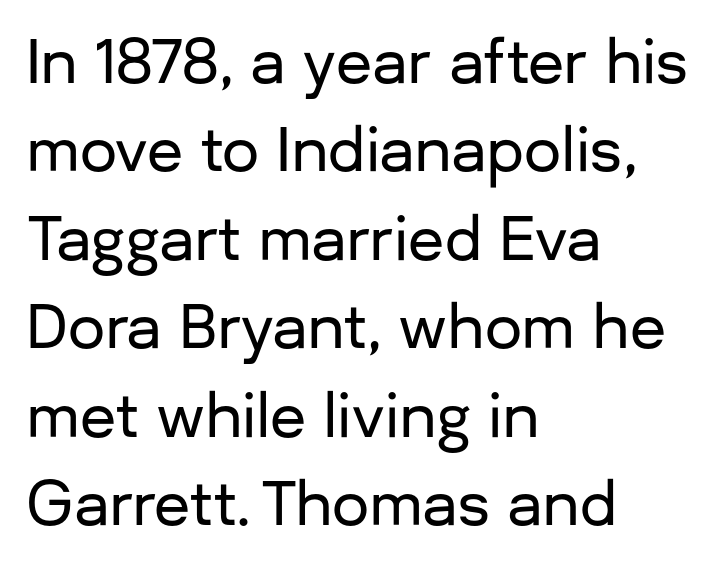
The image shows 59 px sans-serif type, upright; set left-aligned, normal line spacing (1.5x), normal letter spacing, not underlined; low stroke contrast and a medium x-height.
